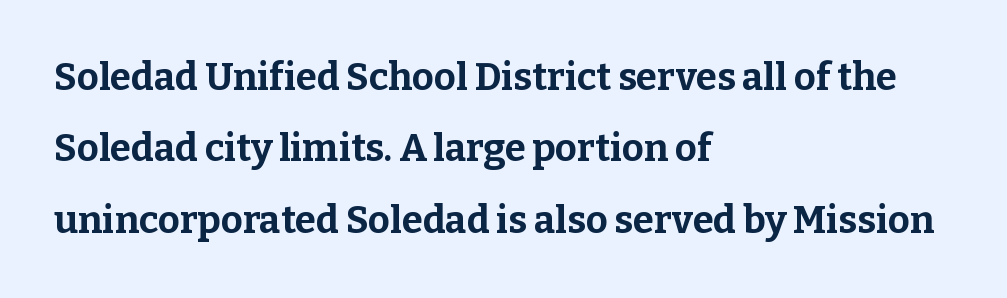
The image shows 38 px bold serif type, upright; set left-aligned, line spacing 1.88x, normal letter spacing, not underlined; low stroke contrast and a medium x-height.
